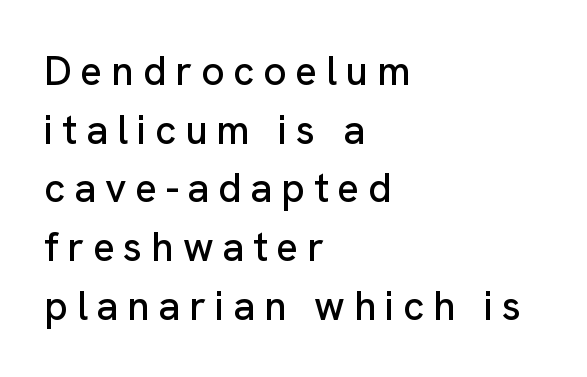
{"serif": "no", "italic": "no", "width": "normal", "stroke_contrast": "low", "x_height": "medium", "monospaced": "no", "underline": "no", "align": "left", "line_spacing": "normal", "line_spacing_ratio": 1.43, "letter_spacing": "wide", "letter_spacing_em": 0.21, "glyph_px": 41}
